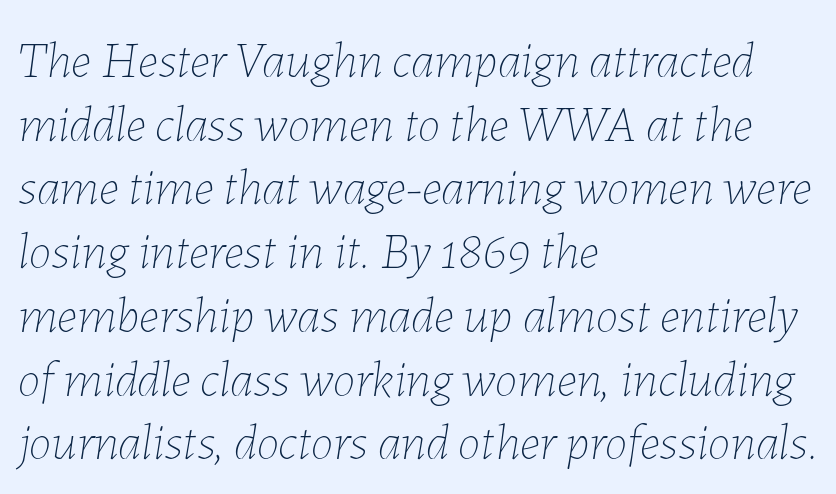
Q: Is the text bold? A: No.
Q: Is the text italic (slanted)? A: Yes, it leans right by about 7 degrees.
Q: Is the text underlined? A: No.
Q: How is the paragraph aligned? A: Left-aligned.
Q: Is the spacing between letters normal or unusually wide? A: Normal.
Q: Is the spacing between lines tight, normal or loose? A: Normal.
Q: Width (condensed, normal, or wide)? A: Normal.
Q: Stroke contrast? A: Low.
Q: x-height? A: Medium.
Q: Monospaced? A: No.
